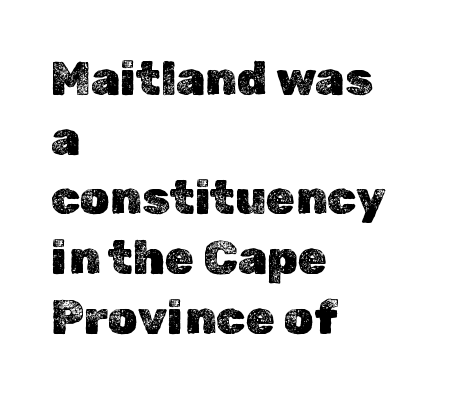
Reading down the block, your eye returns to a fixed left position each line. If you drew a line through each stem, it would be perfectly vertical. Plain, unruled lines of type. A typesetter would call this zero additional tracking.
